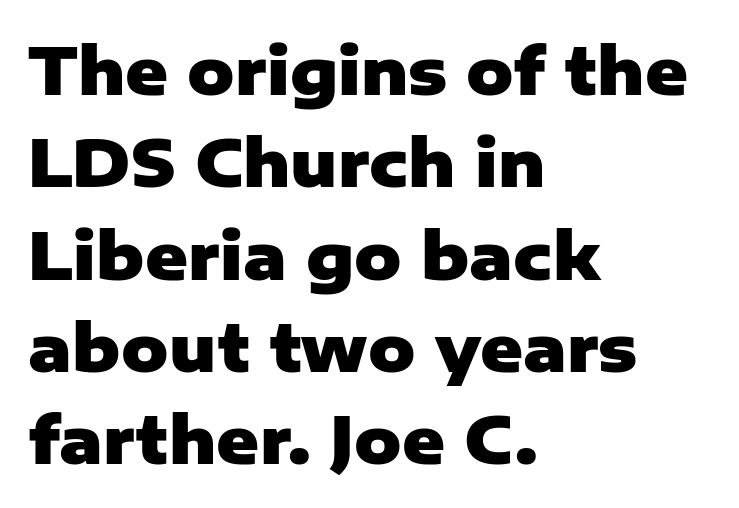
Q: Is the text bold? A: Yes.
Q: Is the text italic (slanted)? A: No, it is upright.
Q: Is the typeface a serif or a sans-serif typeface? A: Sans-serif.
Q: Is the text underlined? A: No.
Q: How is the paragraph aligned? A: Left-aligned.
Q: Is the spacing between letters normal or unusually wide? A: Normal.
Q: Is the spacing between lines tight, normal or loose? A: Normal.
Q: Width (condensed, normal, or wide)? A: Normal.
Q: Stroke contrast? A: Low.
Q: x-height? A: Medium.
Q: Monospaced? A: No.
